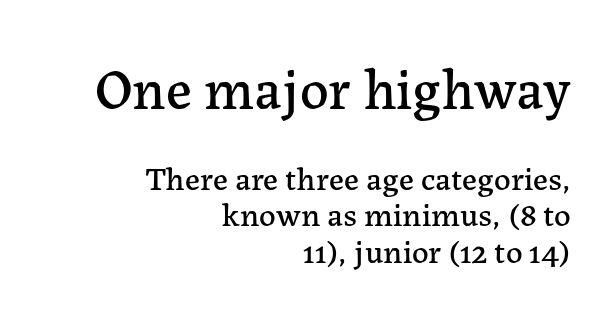
The rendering anchors every line to the right-hand side. Every character sits straight up, as roman type does. If you squint, the top block still reads clearly — it's the larger of the two. Character widths vary here, with narrow letters taking less room than wide ones. Check the space under the baseline: it is left empty. Whoever set this chose condensed vertical rhythm over breathing room.
